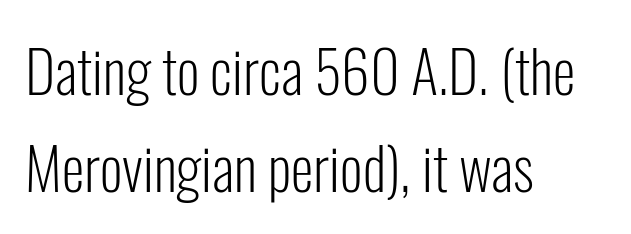
The passage shown is not underscored anywhere. Observe the ordinary spacing: letters are neighbours, not strangers. Notice how descenders clear the ascenders below comfortably — that's standard leading. In terms of posture, this sample is upright. No extra ink here — the face is not bold. These lines are rendered in a variable-pitch font.
